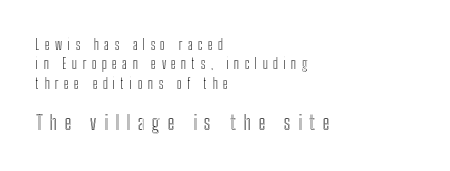
Q: Is the text italic (slanted)? A: No, it is upright.
Q: Is the text underlined? A: No.
Q: How is the paragraph aligned? A: Left-aligned.
Q: Is the spacing between letters normal or unusually wide? A: Unusually wide.
Q: Is the spacing between lines tight, normal or loose? A: Normal.
Q: Which block of text is set in a larger size, the first (top) or the second (bottom)? A: The second (bottom) one.
